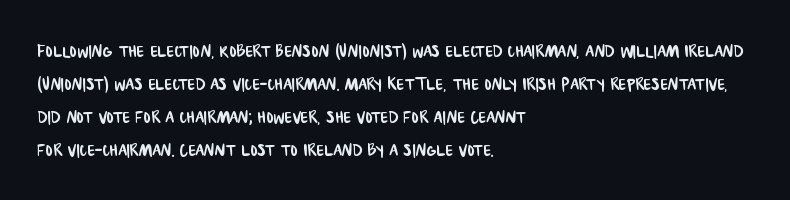
Q: Is the text underlined? A: No.
Q: How is the paragraph aligned? A: Left-aligned.
Q: Is the spacing between letters normal or unusually wide? A: Normal.
Q: Is the spacing between lines tight, normal or loose? A: Normal.
